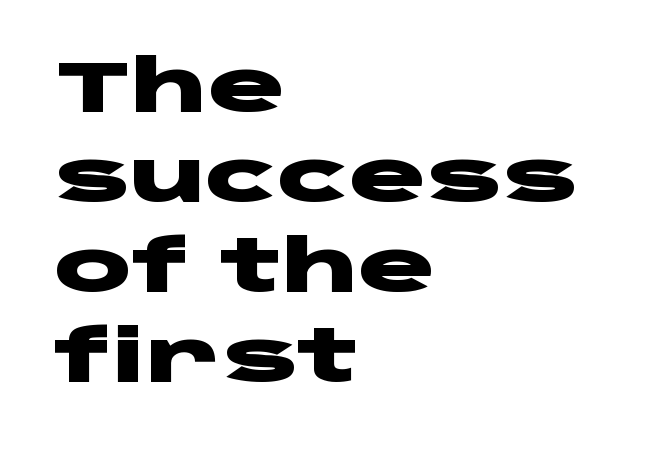
The image shows 72 px heavy, wide sans-serif type, upright; set left-aligned, normal line spacing (1.25x), normal letter spacing, not underlined; low stroke contrast and a large x-height.
